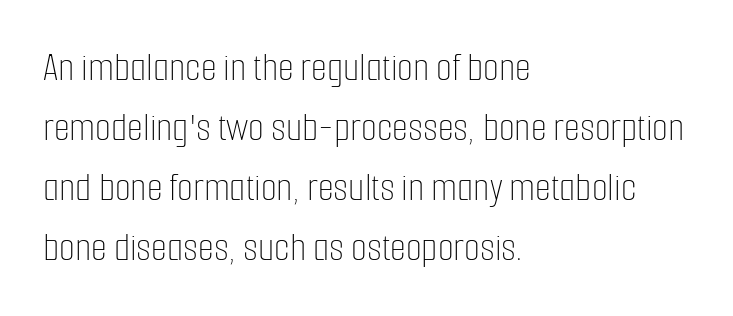
The image shows 41 px thin, condensed type, upright; set left-aligned, normal line spacing (1.46x), normal letter spacing, not underlined; low stroke contrast and a medium x-height.
